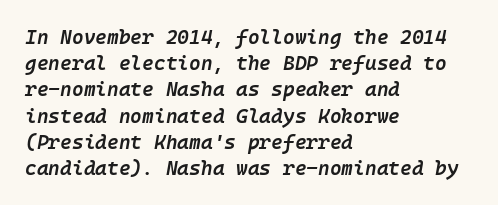
The image shows 20 px text type, italic (leaning right); set left-aligned, normal line spacing (1.31x), normal letter spacing, not underlined.
